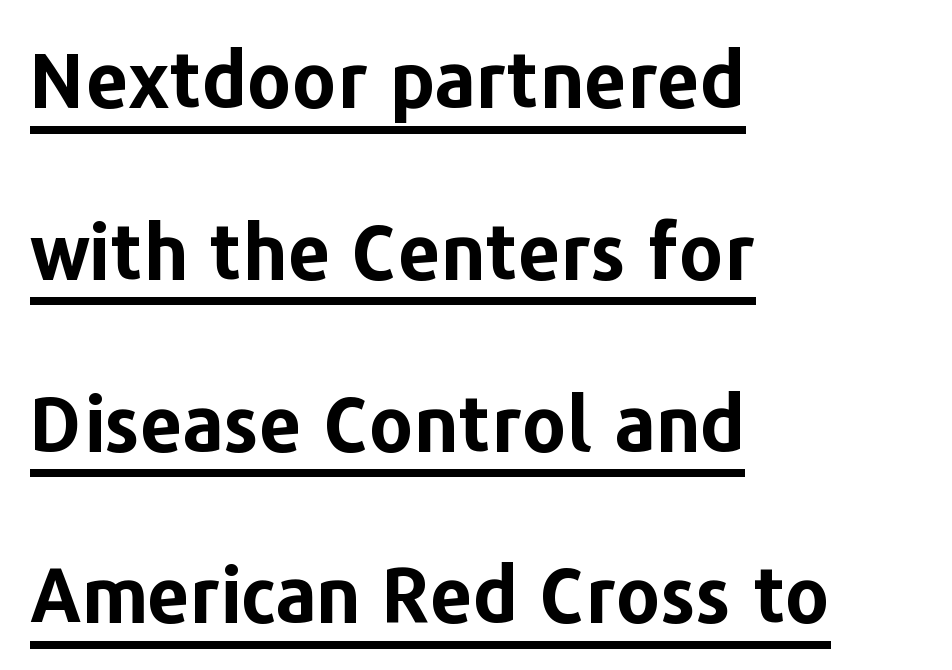
Casual observation: everything's shoved over to the left. Posture: straight, roman, zero tilt. The string is rendered with underlining switched on. Font category for this specimen: sans-serif. In terms of leading, this rendering errs on the spacious side.
